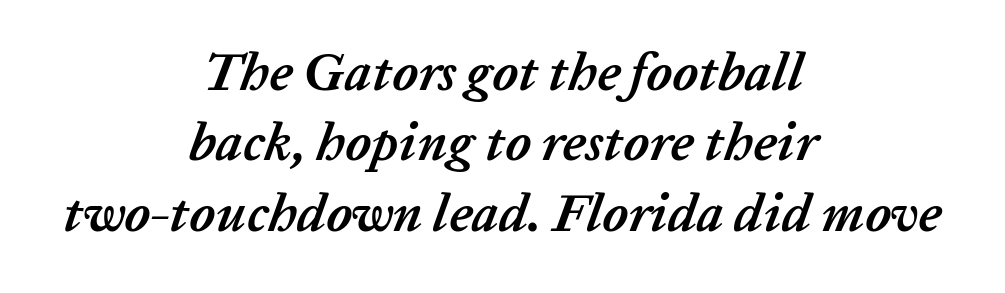
The image shows 53 px semibold type, italic (leaning right); set centered, normal line spacing (1.33x), normal letter spacing, not underlined; low stroke contrast and a medium x-height.
